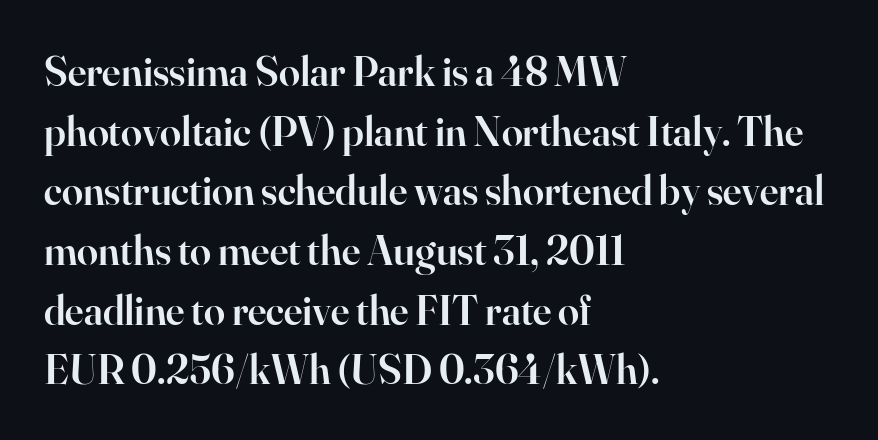
{"serif": "yes", "italic": "no", "bold": "semi", "weight": "semibold", "width": "normal", "stroke_contrast": "high", "x_height": "small", "monospaced": "no", "underline": "no", "align": "left", "line_spacing": "normal", "line_spacing_ratio": 1.42, "letter_spacing": "normal", "letter_spacing_em": 0.0, "glyph_px": 42}
